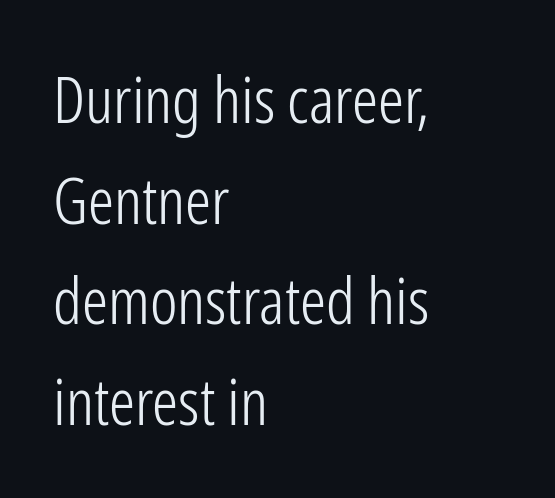
{"serif": "no", "italic": "no", "bold": "no", "weight": "light", "width": "condensed", "stroke_contrast": "low", "x_height": "medium", "monospaced": "no", "underline": "no", "align": "left", "line_spacing": "normal", "line_spacing_ratio": 1.55, "letter_spacing": "normal", "letter_spacing_em": 0.0, "glyph_px": 65}
